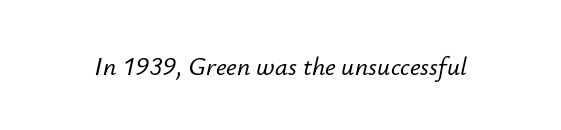
Nothing unusual about the tracking: characters are spaced as the font intends. The area under the type is left untouched. The glyphs look as if they've been sheared to an angle.
